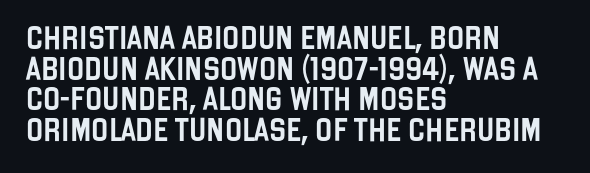
{"italic": "no", "underline": "no", "align": "left", "line_spacing": "normal", "line_spacing_ratio": 1.33, "letter_spacing": "normal", "letter_spacing_em": 0.0, "glyph_px": 23}
